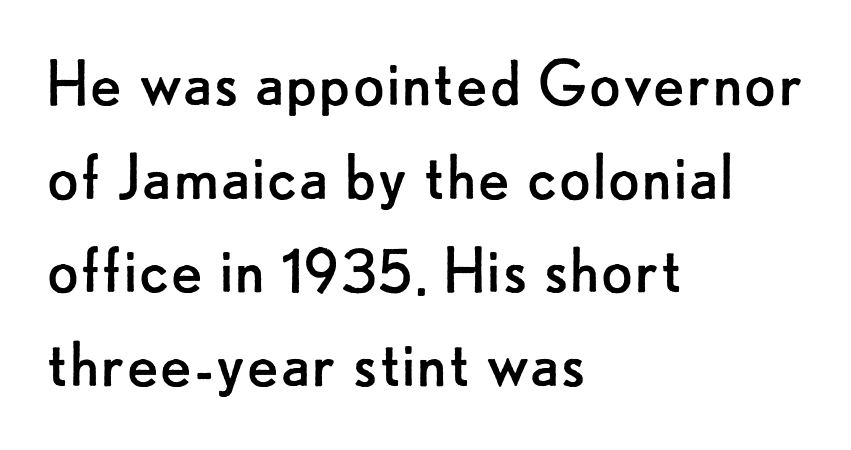
Q: Is the text bold? A: No.
Q: Is the text italic (slanted)? A: No, it is upright.
Q: Is the typeface a serif or a sans-serif typeface? A: Sans-serif.
Q: Is the text underlined? A: No.
Q: How is the paragraph aligned? A: Left-aligned.
Q: Is the spacing between letters normal or unusually wide? A: Normal.
Q: Is the spacing between lines tight, normal or loose? A: Normal.
Q: Width (condensed, normal, or wide)? A: Normal.
Q: Stroke contrast? A: Low.
Q: x-height? A: Small.
Q: Monospaced? A: No.
